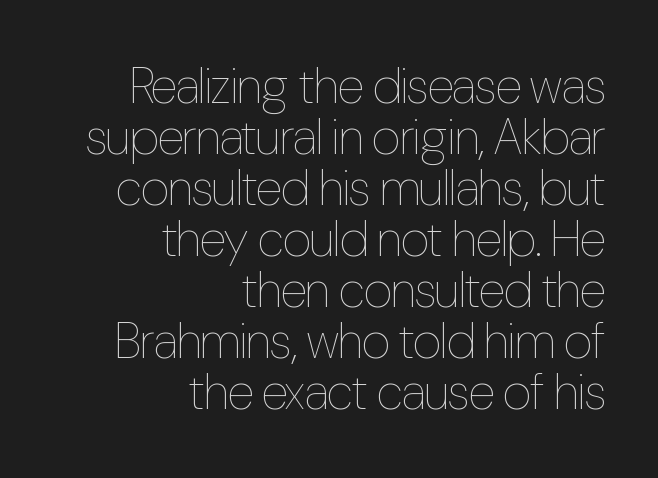
Q: Is the text bold? A: No.
Q: Is the text italic (slanted)? A: No, it is upright.
Q: Is the text underlined? A: No.
Q: How is the paragraph aligned? A: Right-aligned.
Q: Is the spacing between letters normal or unusually wide? A: Normal.
Q: Is the spacing between lines tight, normal or loose? A: Tight.
Q: Width (condensed, normal, or wide)? A: Condensed.
Q: Stroke contrast? A: Low.
Q: x-height? A: Medium.
Q: Monospaced? A: No.
